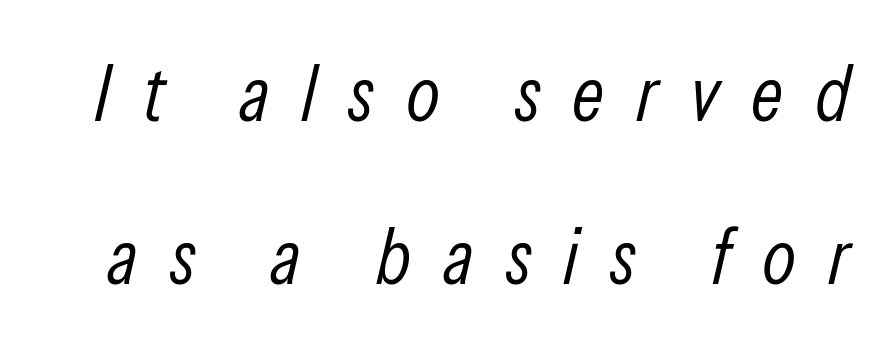
{"italic": "yes", "lean": "right", "slant_degrees": 13, "bold": "no", "weight": "light", "width": "condensed", "stroke_contrast": "low", "x_height": "medium", "monospaced": "no", "underline": "no", "line_spacing": "loose", "line_spacing_ratio": 2.06, "letter_spacing": "wide", "letter_spacing_em": 0.4, "glyph_px": 79}
